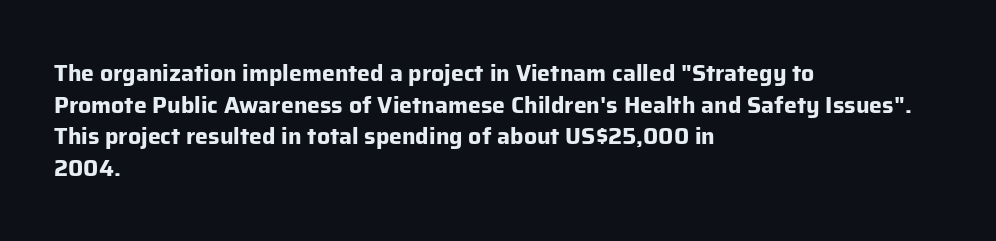
One glance says typical: line gaps are just what's usual. The letters stand upright; this is a roman face. These lines stack with their left ends in a neat column. Bold? Absolutely — the strokes are thick and heavy.
